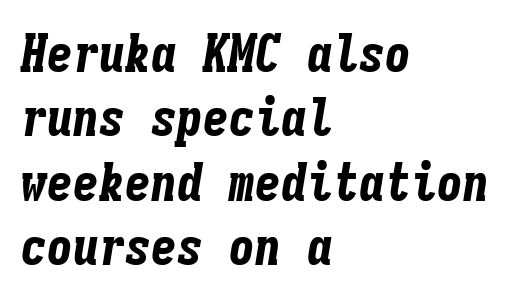
Q: Is the text bold? A: Yes.
Q: Is the text italic (slanted)? A: Yes, it leans right by about 9 degrees.
Q: Is the text underlined? A: No.
Q: How is the paragraph aligned? A: Left-aligned.
Q: Is the spacing between letters normal or unusually wide? A: Normal.
Q: Width (condensed, normal, or wide)? A: Condensed.
Q: Stroke contrast? A: Low.
Q: x-height? A: Medium.
Q: Monospaced? A: Yes.
